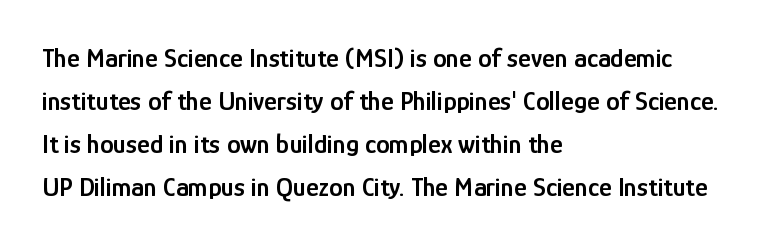
Q: Is the text bold? A: Semi-bold.
Q: Is the text italic (slanted)? A: No, it is upright.
Q: Is the text underlined? A: No.
Q: How is the paragraph aligned? A: Left-aligned.
Q: Is the spacing between letters normal or unusually wide? A: Normal.
Q: Is the spacing between lines tight, normal or loose? A: Normal.
